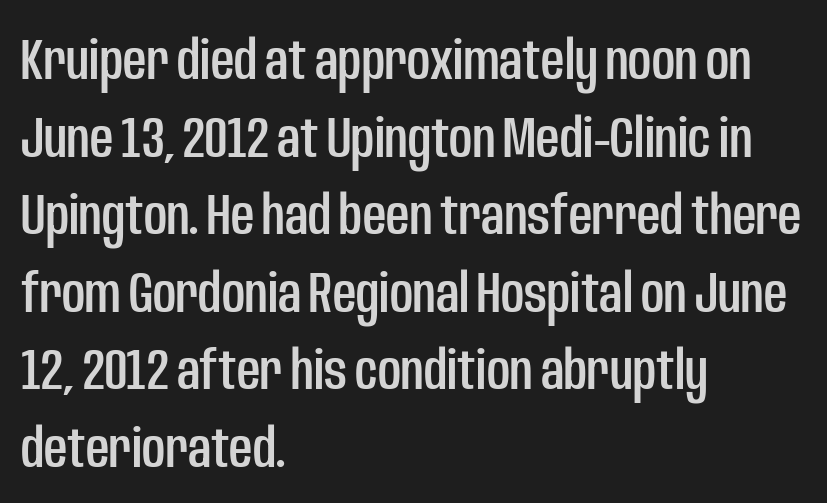
Q: Is the text italic (slanted)? A: No, it is upright.
Q: Is the typeface a serif or a sans-serif typeface? A: Sans-serif.
Q: Is the text underlined? A: No.
Q: How is the paragraph aligned? A: Left-aligned.
Q: Is the spacing between letters normal or unusually wide? A: Normal.
Q: Is the spacing between lines tight, normal or loose? A: Normal.
Q: Width (condensed, normal, or wide)? A: Condensed.
Q: Stroke contrast? A: Low.
Q: x-height? A: Large.
Q: Monospaced? A: No.
